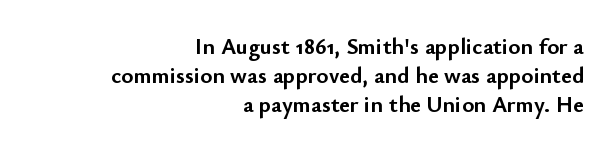
The image shows 23 px bold type, upright; set right-aligned, normal line spacing (1.27x), normal letter spacing, not underlined.
